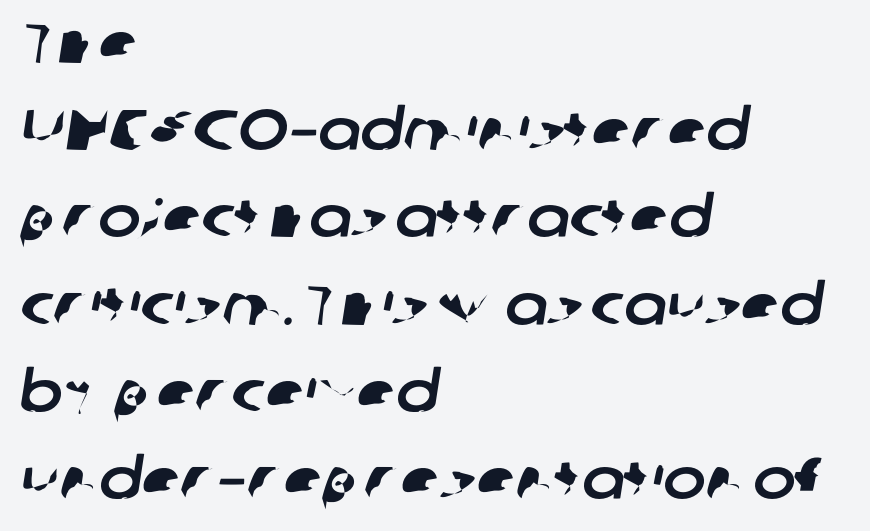
Q: Is the typeface a serif or a sans-serif typeface? A: Sans-serif.
Q: Is the text underlined? A: No.
Q: How is the paragraph aligned? A: Left-aligned.
Q: Is the spacing between letters normal or unusually wide? A: Normal.
Q: Is the spacing between lines tight, normal or loose? A: Normal.
Q: Width (condensed, normal, or wide)? A: Normal.
Q: Stroke contrast? A: Low.
Q: x-height? A: Medium.
Q: Monospaced? A: No.
